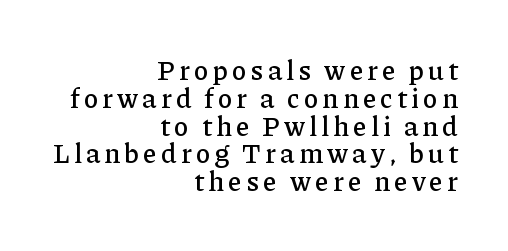
The image shows 27 px text type, upright; set right-aligned, tight line spacing (1.03x), not underlined.
